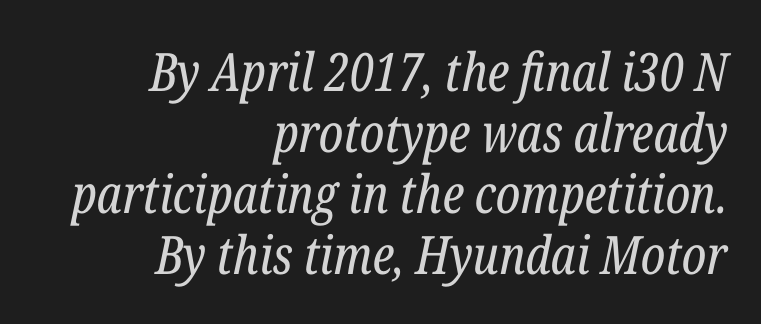
Line spacing here is tight. The paragraph shown leans on its right margin. Inter-character spacing is left at the font's built-in metrics. Clear beneath every line of the passage. The whole block is typeset with a tilt.
